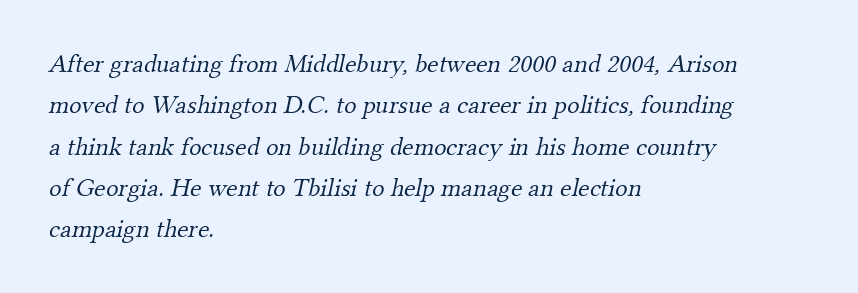
Q: Is the text bold? A: No.
Q: Is the text underlined? A: No.
Q: How is the paragraph aligned? A: Left-aligned.
Q: Is the spacing between letters normal or unusually wide? A: Normal.
Q: Is the spacing between lines tight, normal or loose? A: Normal.
